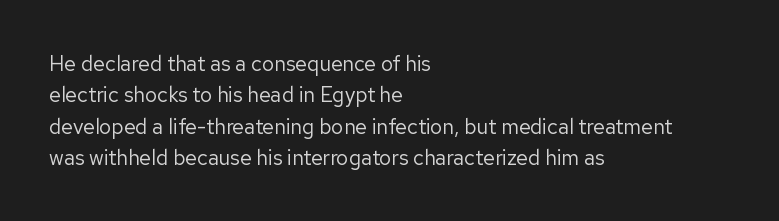
The image shows 21 px text type, upright; set left-aligned, normal line spacing (1.49x), normal letter spacing, not underlined.
